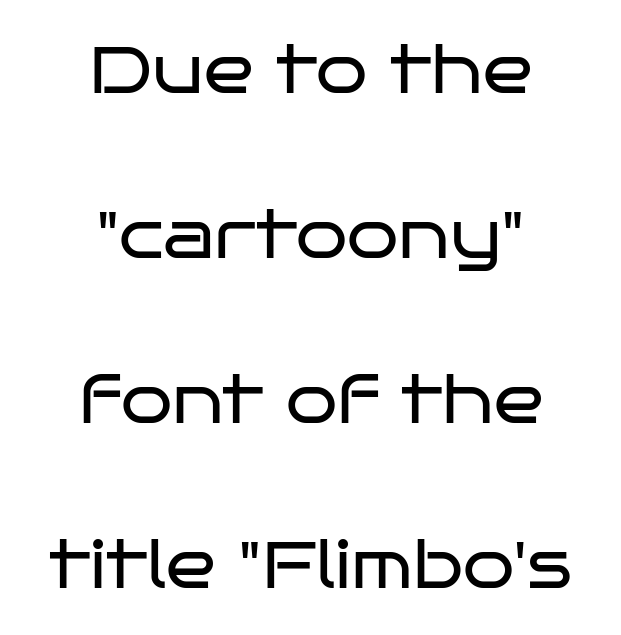
The image shows 66 px regular-weight, wide sans-serif type, upright; set centered, loose line spacing (2.5x), normal letter spacing, not underlined; low stroke contrast and a large x-height.
